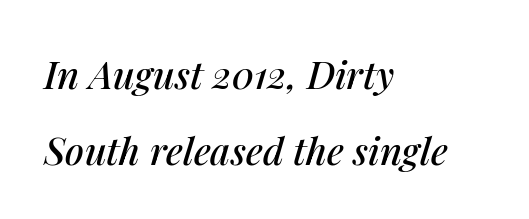
{"italic": "yes", "lean": "right", "slant_degrees": 14, "width": "normal", "stroke_contrast": "medium", "x_height": "medium", "monospaced": "no", "underline": "no", "align": "left", "line_spacing": "loose", "line_spacing_ratio": 1.99, "letter_spacing": "normal", "letter_spacing_em": 0.0, "glyph_px": 38}
